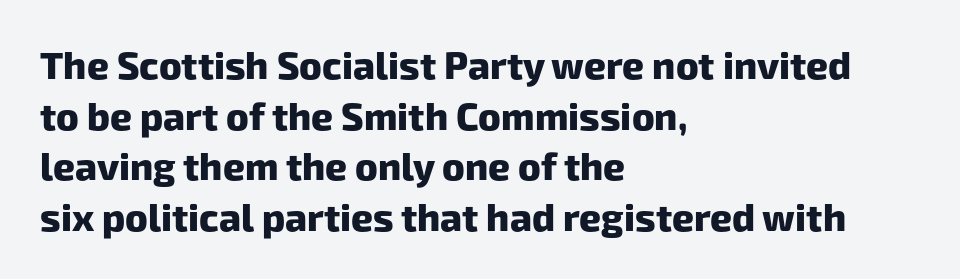
These lines sit exactly where default settings would place them. The lines in this sample share a left origin and differ only in where they stop. You'd pick this weight for a headline — it's a proper bold. Compared with typical body copy, the letter spacing here is the same. Serif or sans? Sans — the stroke terminals are bare.
